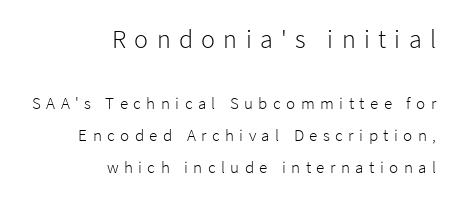
Q: Is the text bold? A: No.
Q: Is the text italic (slanted)? A: No, it is upright.
Q: Is the text underlined? A: No.
Q: How is the paragraph aligned? A: Right-aligned.
Q: Is the spacing between letters normal or unusually wide? A: Unusually wide.
Q: Which block of text is set in a larger size, the first (top) or the second (bottom)? A: The first (top) one.
